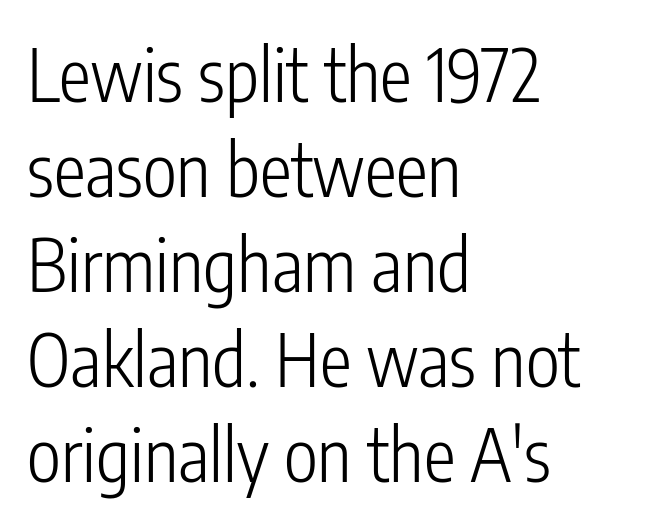
The type is set solid horizontally, with unmodified tracking. This reads as an unemphasized weight, regular at the heaviest. Character widths vary here, with narrow letters taking less room than wide ones. Descender tails drop into unmarked territory. Reading down the column, the eye jumps a familiar distance to each next line. Nothing sits at the stroke ends, so this counts as sans-serif.
